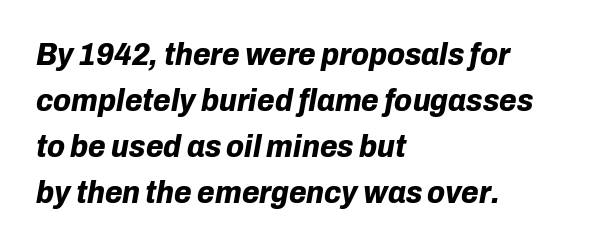
Q: Is the text bold? A: Yes.
Q: Is the text italic (slanted)? A: Yes, it leans right by about 10 degrees.
Q: Is the text underlined? A: No.
Q: How is the paragraph aligned? A: Left-aligned.
Q: Is the spacing between letters normal or unusually wide? A: Normal.
Q: Is the spacing between lines tight, normal or loose? A: Normal.
Q: Width (condensed, normal, or wide)? A: Normal.
Q: Stroke contrast? A: Low.
Q: x-height? A: Medium.
Q: Monospaced? A: No.
